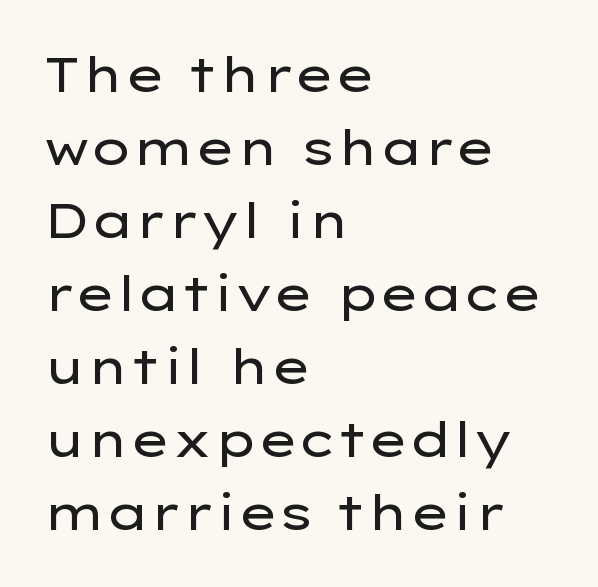
Nothing heavy about these letters — not bold at all. Does the type have serifs? No, each stem ends abruptly. The letters sit at their default tracking, neither squeezed nor spread. Quick note: interline space is typical.
